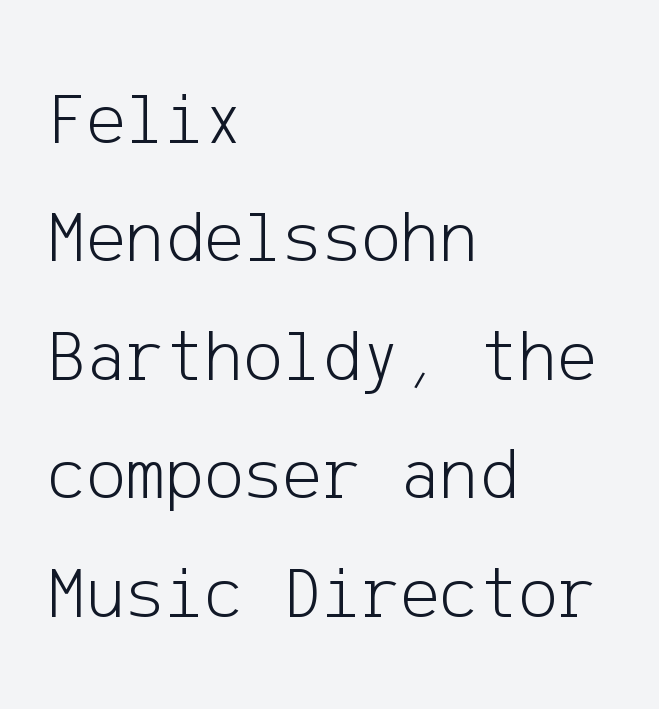
The image shows 74 px light sans-serif type, upright; set left-aligned, normal line spacing (1.6x), normal letter spacing, not underlined; low stroke contrast and a medium x-height.
